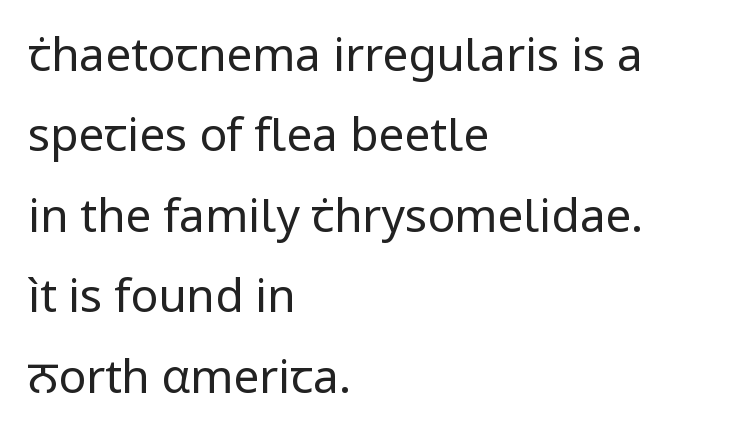
{"serif": "no", "italic": "no", "bold": "no", "weight": "regular", "width": "normal", "stroke_contrast": "low", "x_height": "medium", "monospaced": "no", "underline": "no", "align": "left", "line_spacing_ratio": 1.75, "letter_spacing": "normal", "letter_spacing_em": 0.0, "glyph_px": 46}
